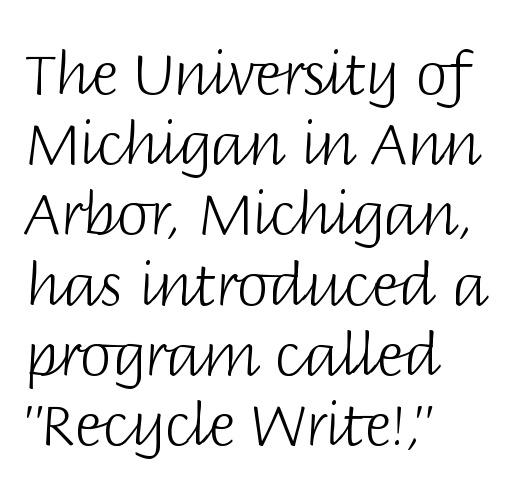
The image shows 58 px light sans-serif type, upright; set left-aligned, line spacing 1.21x, normal letter spacing, not underlined; low stroke contrast and a large x-height.
